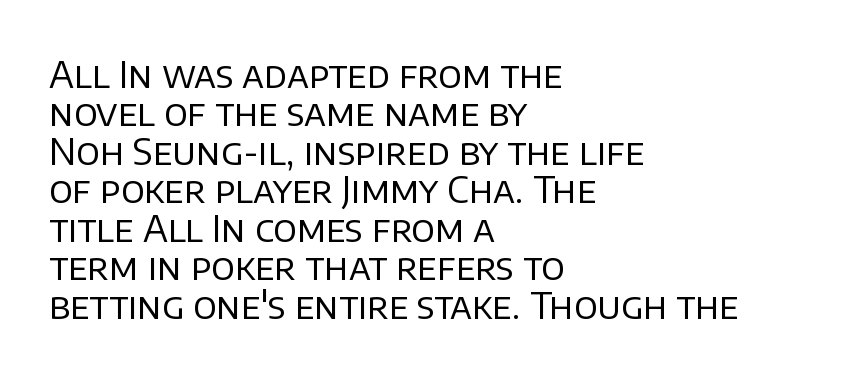
Do the characters align in a grid? No, the font is proportional. The font is comparable to plain body text, perhaps lighter. I'd call this a sans setting — the letters go barefoot. Style check: upright.
